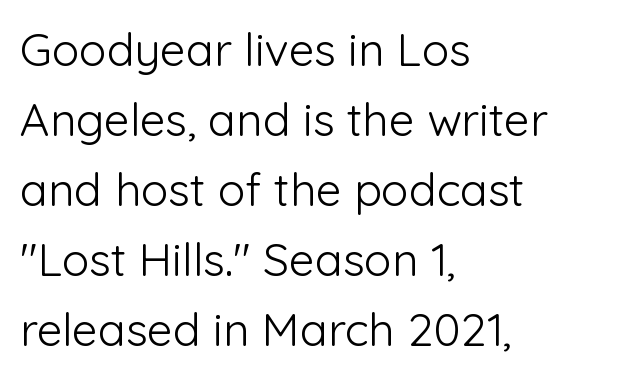
{"serif": "no", "italic": "no", "bold": "no", "weight": "light", "width": "normal", "stroke_contrast": "low", "x_height": "medium", "monospaced": "no", "underline": "no", "align": "left", "line_spacing": "normal", "line_spacing_ratio": 1.52, "letter_spacing": "normal", "letter_spacing_em": 0.0, "glyph_px": 46}
